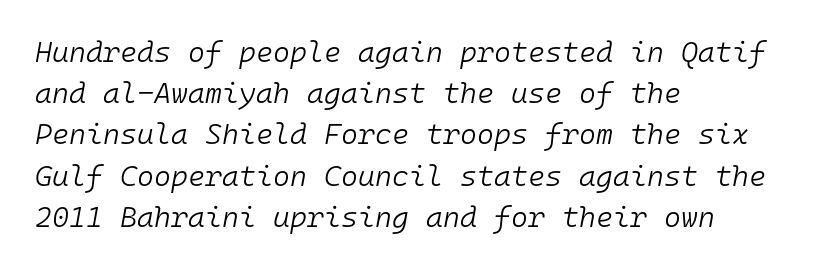
Q: Is the text bold? A: No.
Q: Is the text italic (slanted)? A: Yes, it leans right by about 10 degrees.
Q: Is the text underlined? A: No.
Q: How is the paragraph aligned? A: Left-aligned.
Q: Is the spacing between letters normal or unusually wide? A: Normal.
Q: Is the spacing between lines tight, normal or loose? A: Normal.
Q: Width (condensed, normal, or wide)? A: Normal.
Q: Stroke contrast? A: Low.
Q: x-height? A: Medium.
Q: Monospaced? A: Yes.
